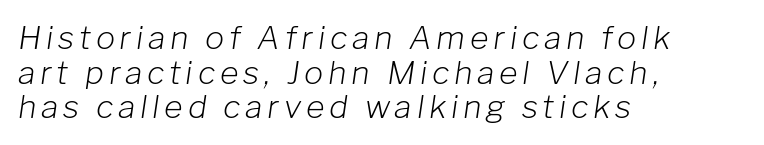
Q: Is the text bold? A: No.
Q: Is the text italic (slanted)? A: Yes, it leans right by about 8 degrees.
Q: Is the text underlined? A: No.
Q: How is the paragraph aligned? A: Left-aligned.
Q: Is the spacing between lines tight, normal or loose? A: Tight.
Q: Width (condensed, normal, or wide)? A: Normal.
Q: Stroke contrast? A: Low.
Q: x-height? A: Medium.
Q: Monospaced? A: No.
